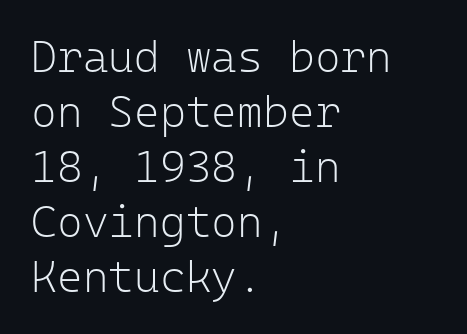
Q: Is the text bold? A: No.
Q: Is the text italic (slanted)? A: No, it is upright.
Q: Is the typeface a serif or a sans-serif typeface? A: Sans-serif.
Q: Is the text underlined? A: No.
Q: How is the paragraph aligned? A: Left-aligned.
Q: Is the spacing between letters normal or unusually wide? A: Normal.
Q: Is the spacing between lines tight, normal or loose? A: Normal.
Q: Width (condensed, normal, or wide)? A: Normal.
Q: Stroke contrast? A: Low.
Q: x-height? A: Medium.
Q: Monospaced? A: Yes.
